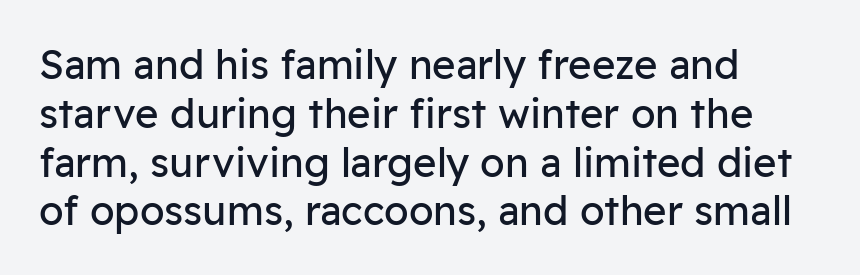
Q: Is the text bold? A: No.
Q: Is the text italic (slanted)? A: No, it is upright.
Q: Is the typeface a serif or a sans-serif typeface? A: Sans-serif.
Q: Is the text underlined? A: No.
Q: How is the paragraph aligned? A: Left-aligned.
Q: Is the spacing between letters normal or unusually wide? A: Normal.
Q: Width (condensed, normal, or wide)? A: Normal.
Q: Stroke contrast? A: Low.
Q: x-height? A: Medium.
Q: Monospaced? A: No.
